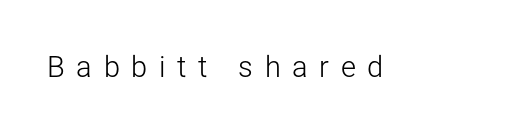
{"serif": "no", "italic": "no", "bold": "no", "weight": "light", "width": "normal", "stroke_contrast": "low", "x_height": "medium", "monospaced": "no", "underline": "no", "letter_spacing": "wide", "letter_spacing_em": 0.4, "glyph_px": 29}
